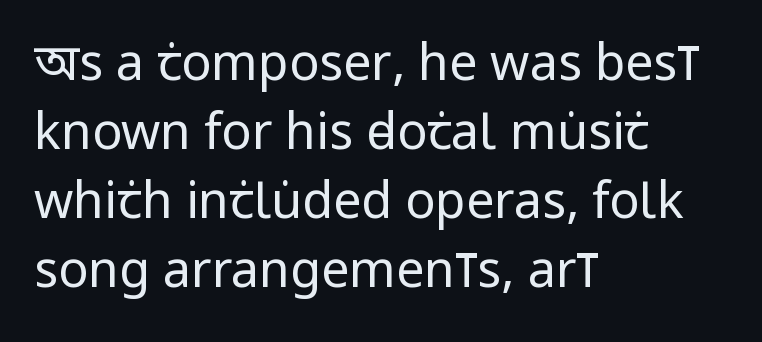
{"serif": "no", "italic": "no", "bold": "no", "weight": "regular", "width": "condensed", "stroke_contrast": "low", "x_height": "large", "monospaced": "no", "underline": "no", "align": "left", "line_spacing": "normal", "line_spacing_ratio": 1.38, "letter_spacing": "normal", "letter_spacing_em": 0.0, "glyph_px": 50}
